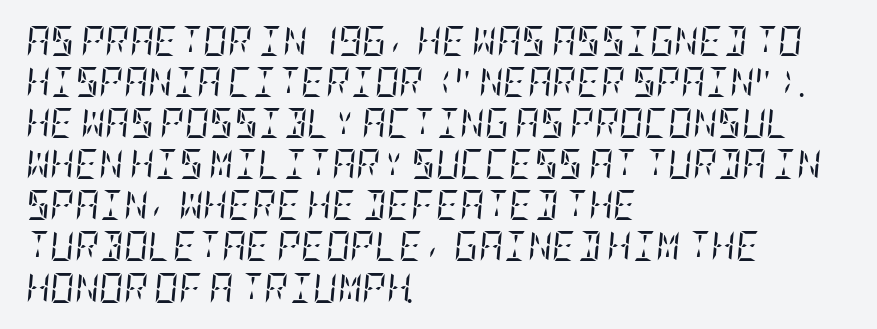
Q: Is the text bold? A: No.
Q: Is the text italic (slanted)? A: Yes, it leans right by about 5 degrees.
Q: Is the typeface a serif or a sans-serif typeface? A: Serif.
Q: Is the text underlined? A: No.
Q: How is the paragraph aligned? A: Left-aligned.
Q: Is the spacing between letters normal or unusually wide? A: Normal.
Q: Is the spacing between lines tight, normal or loose? A: Normal.
Q: Width (condensed, normal, or wide)? A: Condensed.
Q: Stroke contrast? A: Low.
Q: x-height? A: Large.
